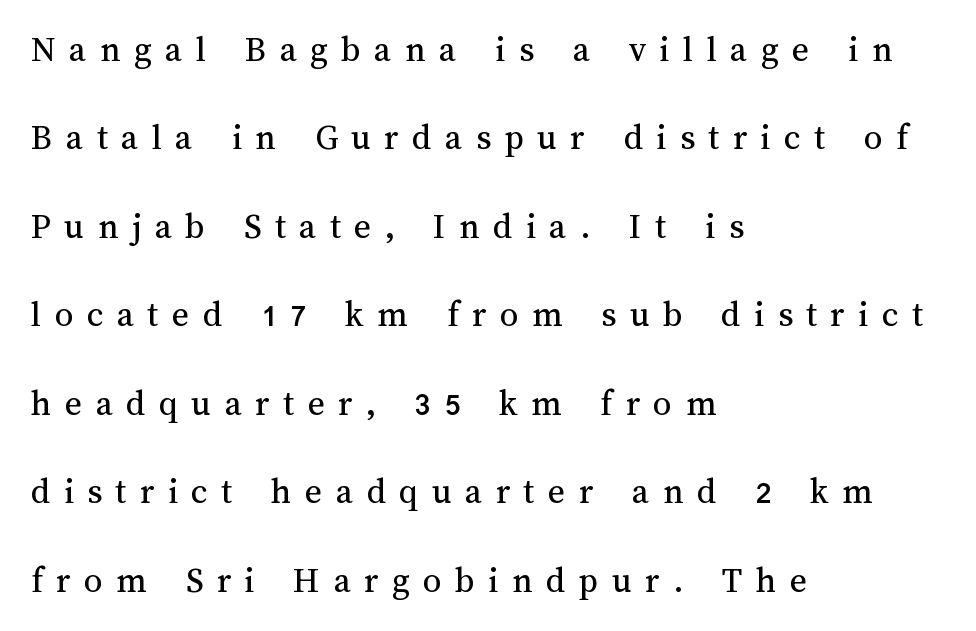
Q: Is the text bold? A: No.
Q: Is the text italic (slanted)? A: No, it is upright.
Q: Is the text underlined? A: No.
Q: How is the paragraph aligned? A: Left-aligned.
Q: Is the spacing between letters normal or unusually wide? A: Unusually wide.
Q: Is the spacing between lines tight, normal or loose? A: Loose.
Q: Width (condensed, normal, or wide)? A: Normal.
Q: Stroke contrast? A: Medium.
Q: x-height? A: Medium.
Q: Monospaced? A: No.
